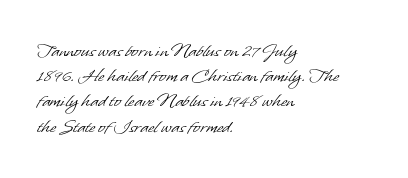
The image shows 21 px text type; set left-aligned, line spacing 1.2x, normal letter spacing, not underlined.
